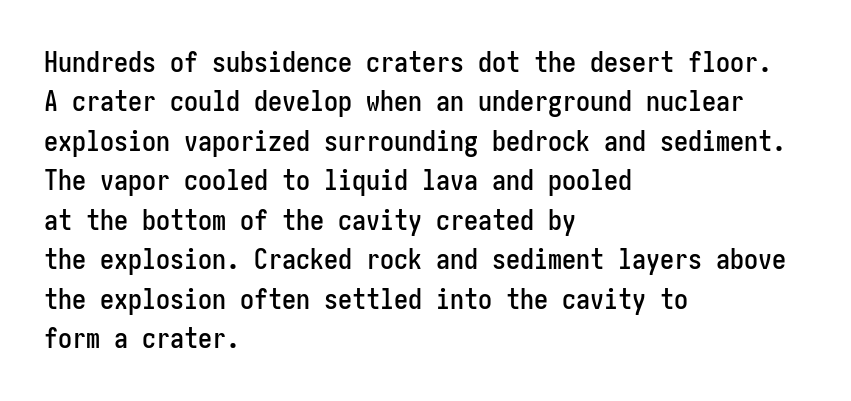
Q: Is the text italic (slanted)? A: No, it is upright.
Q: Is the typeface a serif or a sans-serif typeface? A: Sans-serif.
Q: Is the text underlined? A: No.
Q: How is the paragraph aligned? A: Left-aligned.
Q: Is the spacing between letters normal or unusually wide? A: Normal.
Q: Is the spacing between lines tight, normal or loose? A: Normal.
Q: Width (condensed, normal, or wide)? A: Condensed.
Q: Stroke contrast? A: Low.
Q: x-height? A: Medium.
